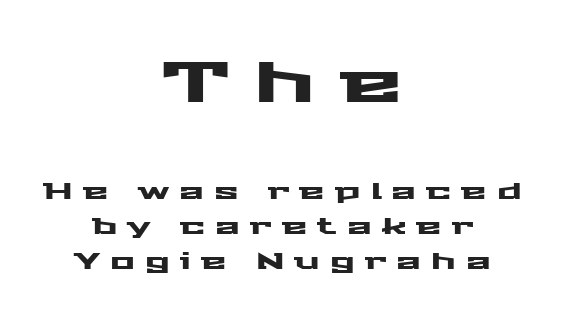
Posture: upright roman. The tracking reads as deliberately expanded to a designer's eye. Are there feet on the stems? There aren't — it's a sans. Notice how descenders clear the ascenders below comfortably — that's standard leading.
